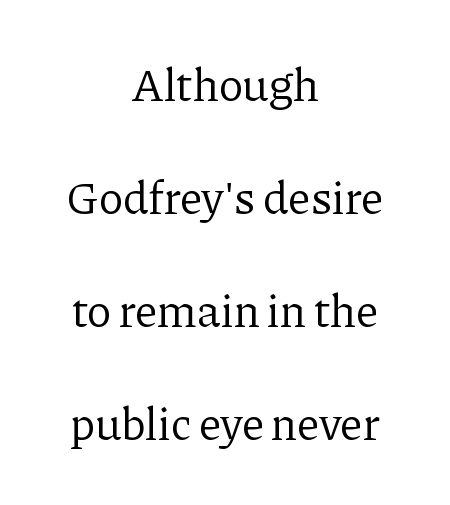
Q: Is the text bold? A: No.
Q: Is the text italic (slanted)? A: No, it is upright.
Q: Is the typeface a serif or a sans-serif typeface? A: Serif.
Q: Is the text underlined? A: No.
Q: How is the paragraph aligned? A: Centered.
Q: Is the spacing between letters normal or unusually wide? A: Normal.
Q: Is the spacing between lines tight, normal or loose? A: Loose.
Q: Width (condensed, normal, or wide)? A: Normal.
Q: Stroke contrast? A: Low.
Q: x-height? A: Medium.
Q: Monospaced? A: No.
